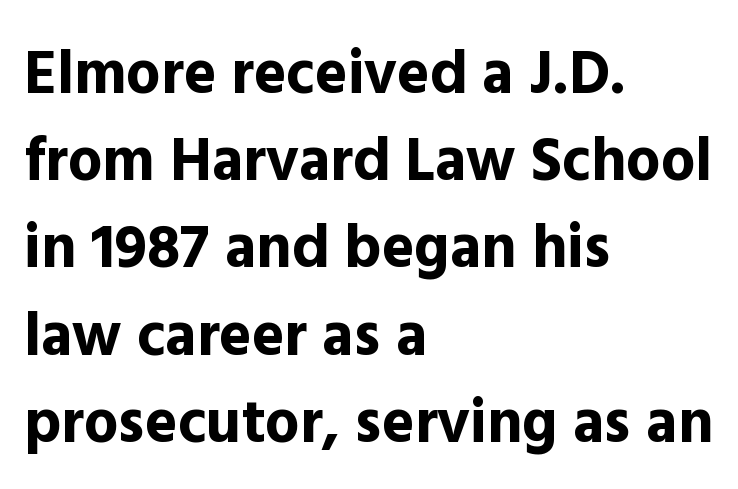
These lines carry a lot of weight — the face is fully bold. Each letter keeps its own natural width here, so spacing adapts to shape. You can tell from the bare stems that sans-serif type was used. If you drew a ruler down the left edge, every line would touch it. Just letters on the line, the space beneath them empty.
